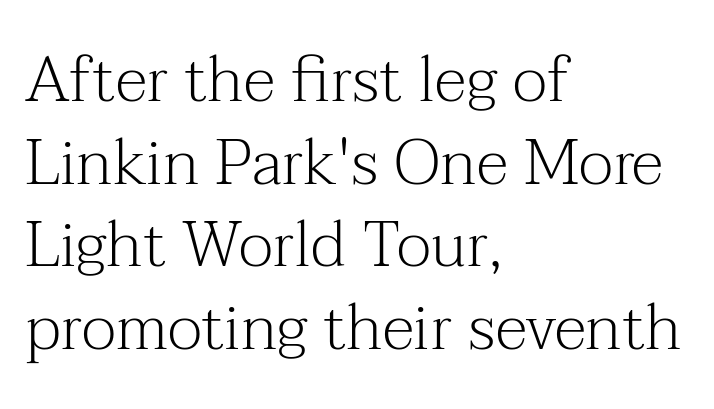
The image shows 64 px light serif type, upright; set left-aligned, normal line spacing (1.29x), normal letter spacing, not underlined; medium stroke contrast and a medium x-height.
